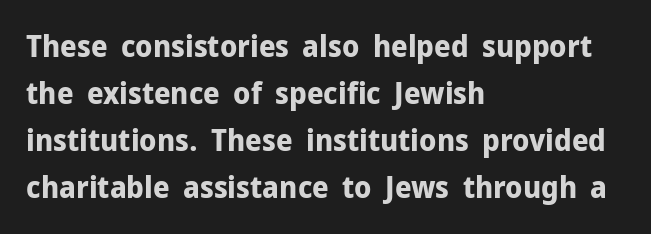
The letters stand upright; this is a roman face. Layout note: lines flush left. The face used here is rendered with its standard letterfit. Decoration check: the copy has no underline. Varying glyph widths throughout — classic text-font behaviour. Strong, thick strokes mark this as bold type.
